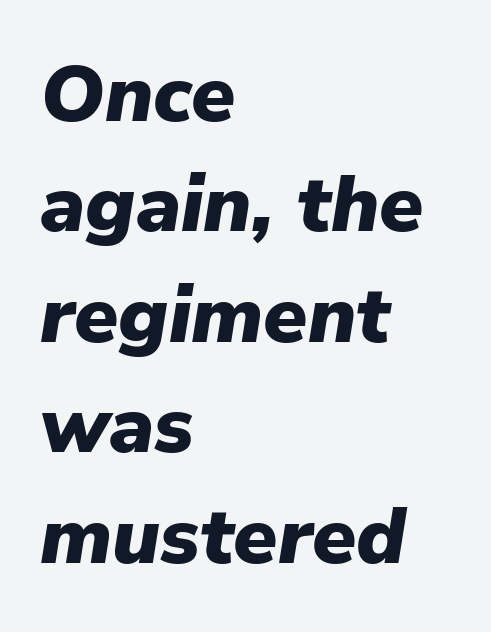
{"italic": "yes", "lean": "right", "slant_degrees": 9, "bold": "yes", "weight": "heavy", "width": "normal", "stroke_contrast": "low", "x_height": "medium", "monospaced": "no", "underline": "no", "align": "left", "line_spacing": "normal", "line_spacing_ratio": 1.38, "letter_spacing": "normal", "letter_spacing_em": 0.0, "glyph_px": 80}
